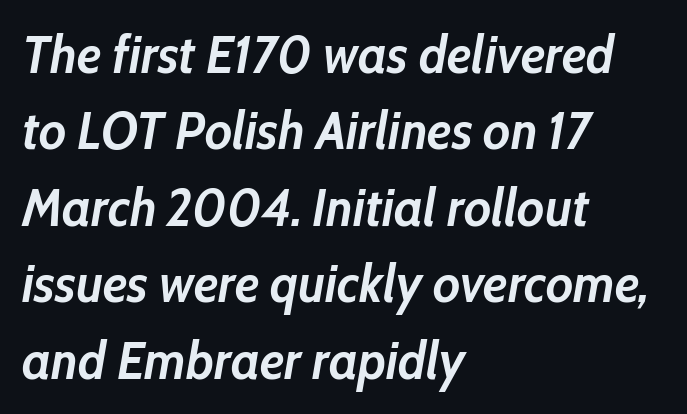
The image shows 52 px semibold type, italic (leaning right); set left-aligned, normal line spacing (1.47x), normal letter spacing, not underlined; low stroke contrast and a medium x-height.
